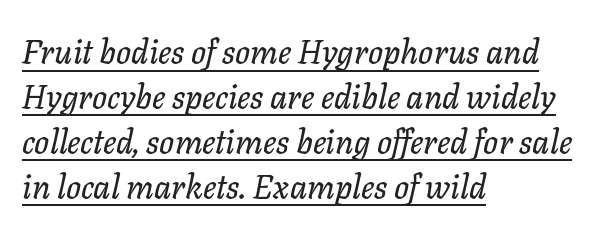
{"italic": "yes", "lean": "right", "slant_degrees": 11, "width": "normal", "stroke_contrast": "low", "x_height": "medium", "monospaced": "no", "underline": "yes", "align": "left", "line_spacing": "normal", "line_spacing_ratio": 1.36, "letter_spacing": "normal", "letter_spacing_em": 0.0, "glyph_px": 33}
